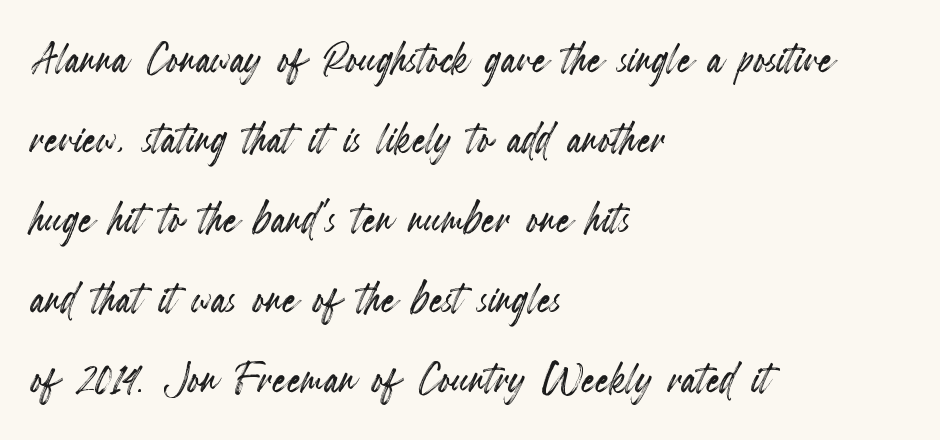
{"width": "condensed", "x_height": "small", "monospaced": "no", "underline": "no", "align": "left", "line_spacing": "normal", "line_spacing_ratio": 1.48, "letter_spacing": "normal", "letter_spacing_em": 0.0, "glyph_px": 54}
